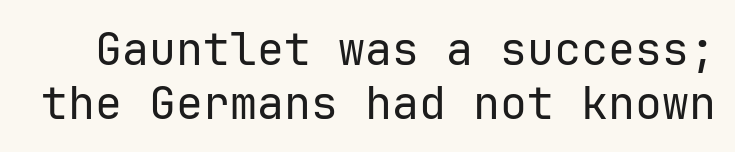
The image shows 45 px regular-weight sans-serif type, upright, monospaced; set line spacing 1.2x, normal letter spacing, not underlined; low stroke contrast and a medium x-height.
